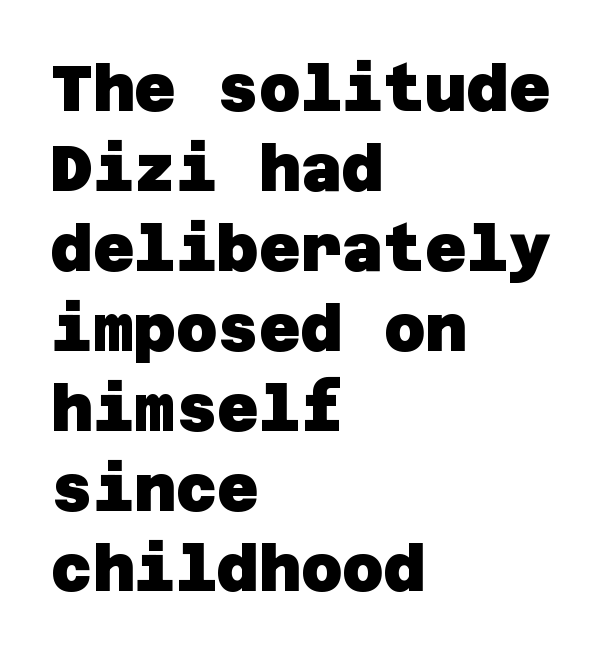
{"serif": "no", "bold": "yes", "weight": "heavy", "width": "normal", "stroke_contrast": "low", "x_height": "large", "underline": "no", "align": "left", "line_spacing": "normal", "line_spacing_ratio": 1.25, "letter_spacing": "normal", "letter_spacing_em": 0.0, "glyph_px": 64}
